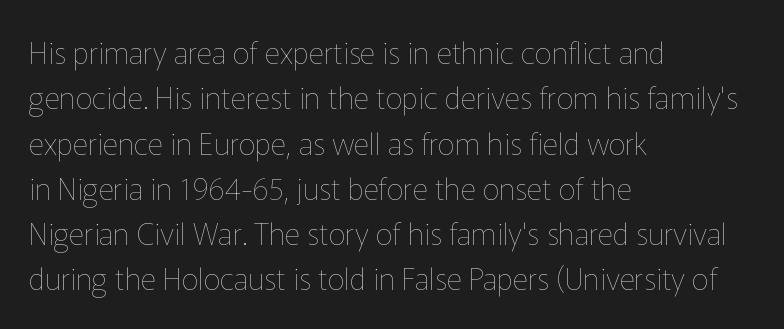
{"italic": "no", "bold": "no", "weight": "thin", "width": "normal", "stroke_contrast": "low", "x_height": "medium", "monospaced": "no", "underline": "no", "align": "left", "line_spacing": "normal", "line_spacing_ratio": 1.51, "letter_spacing": "normal", "letter_spacing_em": 0.0, "glyph_px": 30}
